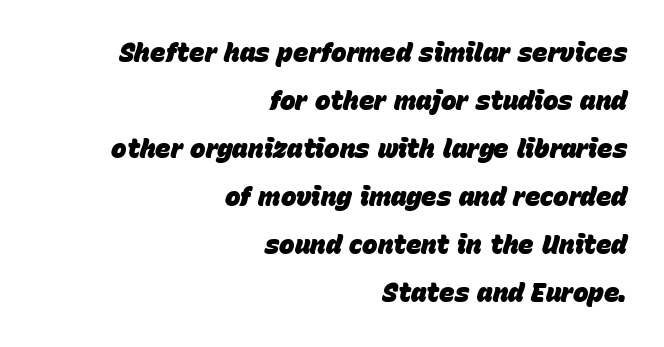
Q: Is the text bold? A: Yes.
Q: Is the text italic (slanted)? A: Yes, it leans right by about 15 degrees.
Q: Is the text underlined? A: No.
Q: How is the paragraph aligned? A: Right-aligned.
Q: Is the spacing between letters normal or unusually wide? A: Normal.
